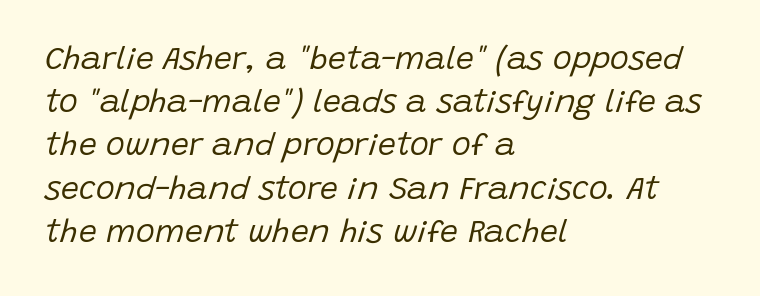
One glance says typical: line gaps are just what's usual. The foot of each line stays bare and open. Is this a heavy cut? Hardly; it is regular or lighter. The face used here is proportionally spaced, like ordinary book or web type. Would a proofreader flag this as italicized? Yes.
